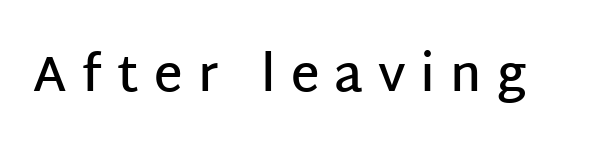
{"serif": "no", "italic": "no", "bold": "semi", "weight": "semibold", "width": "normal", "stroke_contrast": "low", "x_height": "large", "monospaced": "no", "underline": "no", "letter_spacing": "wide", "letter_spacing_em": 0.3, "glyph_px": 50}
